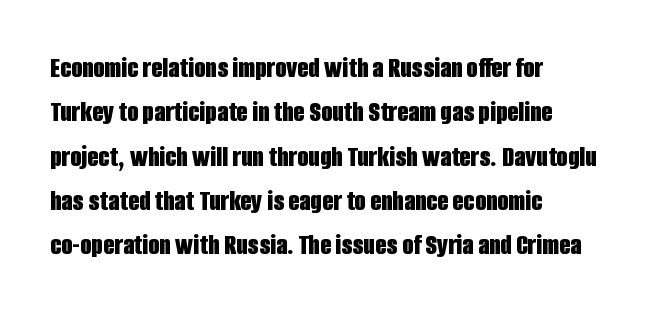
The setting favours the left margin, as ordinary paragraphs usually do. Compared with typical body copy, the letter spacing here is the same. The type sits square on the baseline with zero lean. Horizontal bands of white between lines are of average thickness.
